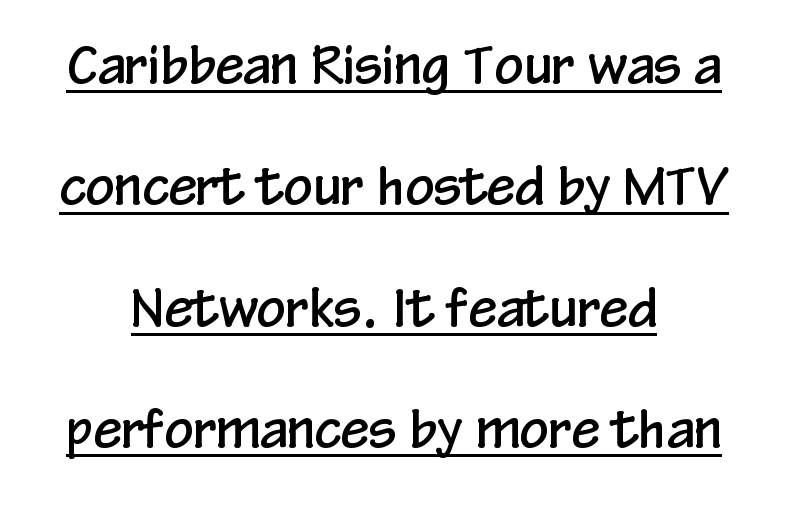
{"serif": "no", "italic": "no", "width": "condensed", "stroke_contrast": "low", "x_height": "medium", "monospaced": "no", "underline": "yes", "align": "center", "line_spacing": "loose", "line_spacing_ratio": 2.38, "letter_spacing": "normal", "letter_spacing_em": 0.0, "glyph_px": 51}
